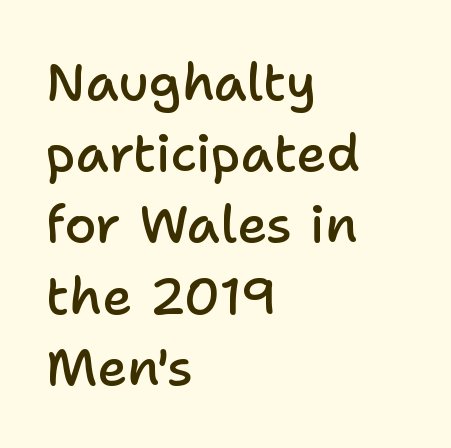
Q: Is the text bold? A: Semi-bold.
Q: Is the text italic (slanted)? A: No, it is upright.
Q: Is the typeface a serif or a sans-serif typeface? A: Sans-serif.
Q: Is the text underlined? A: No.
Q: How is the paragraph aligned? A: Left-aligned.
Q: Is the spacing between letters normal or unusually wide? A: Normal.
Q: Is the spacing between lines tight, normal or loose? A: Normal.
Q: Width (condensed, normal, or wide)? A: Normal.
Q: Stroke contrast? A: Low.
Q: x-height? A: Medium.
Q: Monospaced? A: No.
